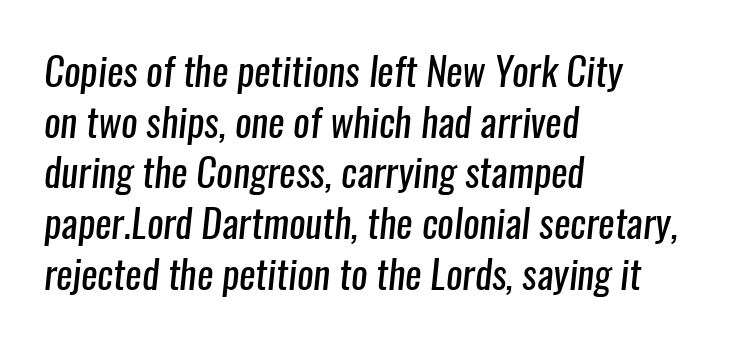
{"serif": "no", "bold": "no", "weight": "regular", "width": "condensed", "stroke_contrast": "low", "x_height": "medium", "monospaced": "no", "underline": "no", "align": "left", "line_spacing": "normal", "line_spacing_ratio": 1.3, "letter_spacing": "normal", "letter_spacing_em": 0.0, "glyph_px": 39}
